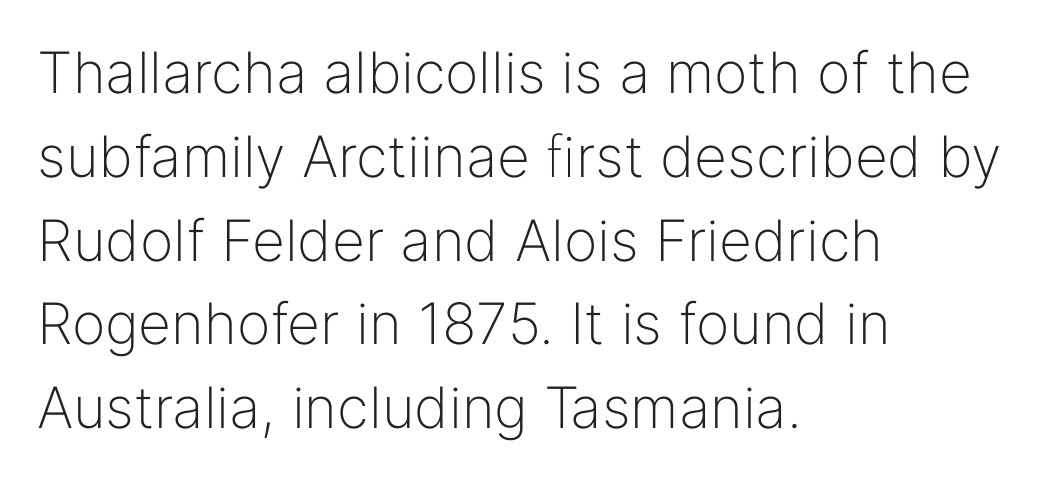
The block of text has a typical density, with ordinary space between rows. You could not count columns in this text — the font is proportionally spaced. This rendering employs a face without finishing strokes, i.e., a sans-serif. Weight: regular or lighter.
